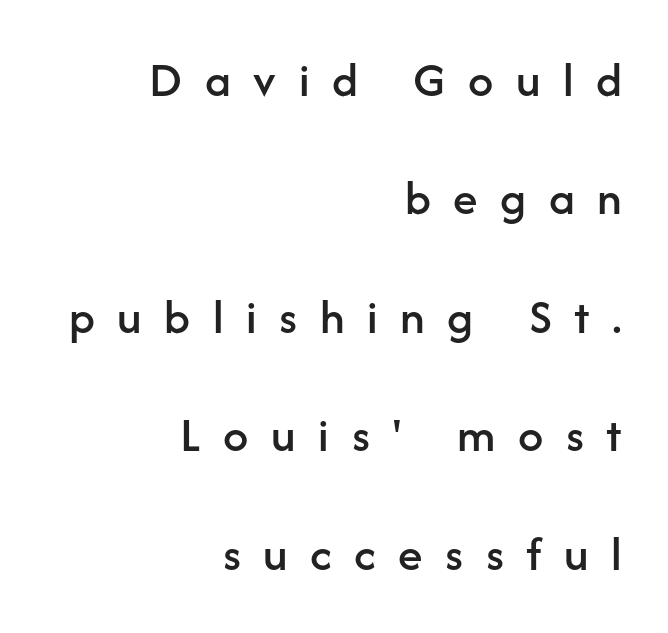
What kind of face is this? One without serifs — a sans. Compared with a flush-left layout, this one pins lines to the opposite, right side. The glyphs are unaccompanied by any horizontal stroke below them. Airy leading. The axis of the letterforms is exactly vertical. The letters are spread apart with noticeably loose tracking.
